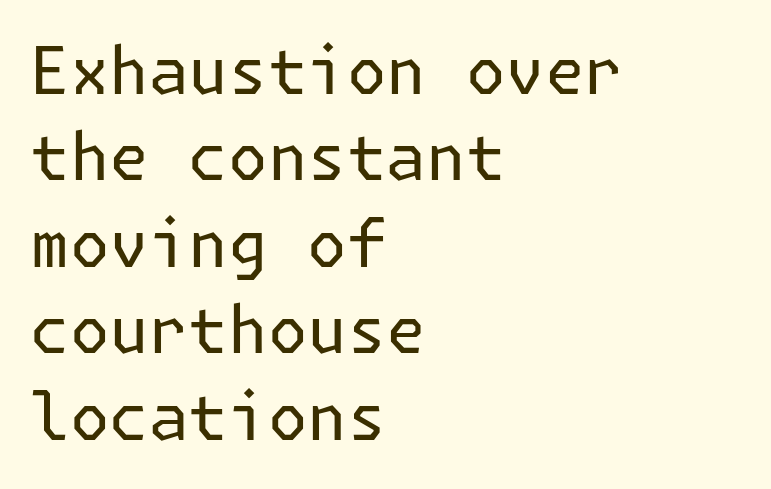
{"serif": "no", "italic": "no", "bold": "no", "weight": "regular", "width": "normal", "stroke_contrast": "low", "x_height": "medium", "underline": "no", "align": "left", "line_spacing": "normal", "line_spacing_ratio": 1.31, "letter_spacing": "normal", "letter_spacing_em": 0.0, "glyph_px": 66}
